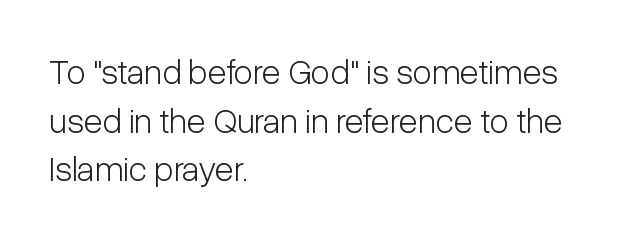
{"serif": "no", "italic": "no", "bold": "no", "weight": "light", "width": "condensed", "stroke_contrast": "low", "x_height": "medium", "monospaced": "no", "underline": "no", "align": "left", "line_spacing": "normal", "line_spacing_ratio": 1.39, "letter_spacing": "normal", "letter_spacing_em": 0.0, "glyph_px": 35}
